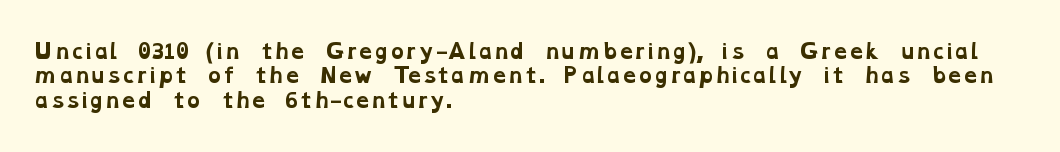
The image shows 20 px bold type; set left-aligned, line spacing 1.22x, normal letter spacing, not underlined.
